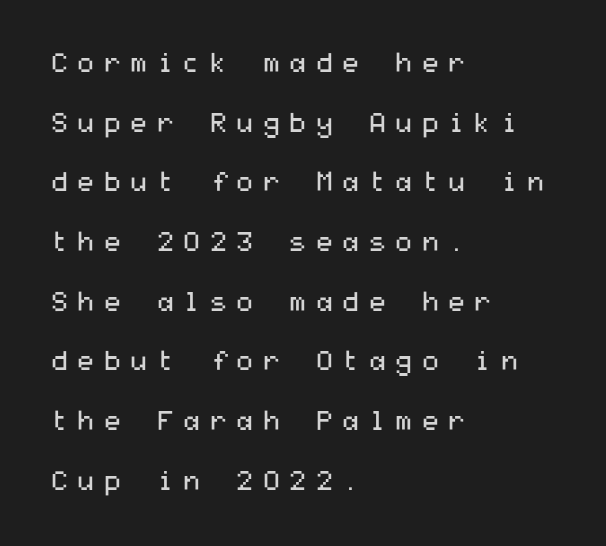
A roman cut, with each character standing at attention. The typeface has the unassuming heft of standard copy or less. Rule under the text: the space is simply empty. What stands out about the letter spacing? Its width — letters are far apart. Horizontal alignment here is leftward, the default for most running prose. Line spacing here is loose.
